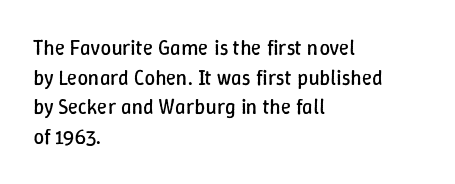
Q: Is the text bold? A: No.
Q: Is the text italic (slanted)? A: No, it is upright.
Q: Is the text underlined? A: No.
Q: How is the paragraph aligned? A: Left-aligned.
Q: Is the spacing between letters normal or unusually wide? A: Normal.
Q: Is the spacing between lines tight, normal or loose? A: Normal.
